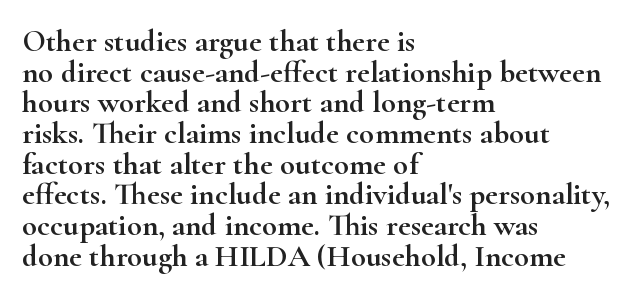
The image shows 31 px wide serif type, upright; set left-aligned, tight line spacing (0.99x), normal letter spacing, not underlined; high stroke contrast and a small x-height.
